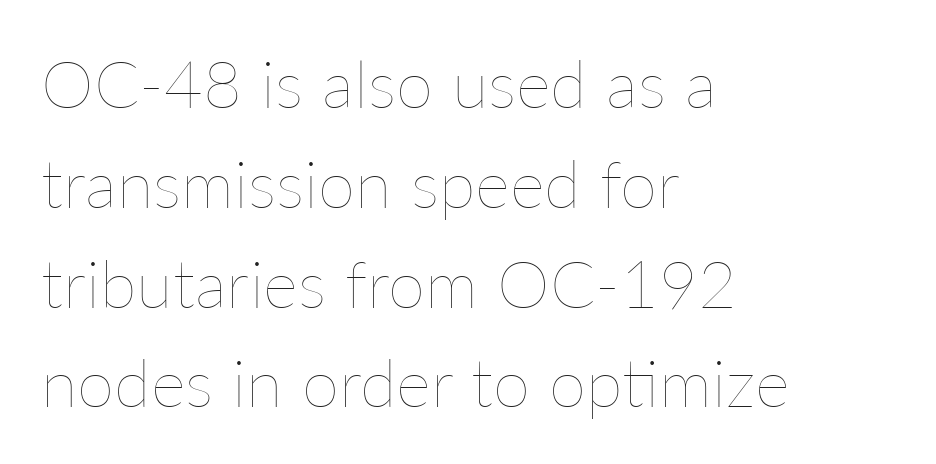
{"italic": "no", "bold": "no", "weight": "thin", "width": "normal", "stroke_contrast": "low", "x_height": "medium", "monospaced": "no", "underline": "no", "align": "left", "line_spacing": "normal", "line_spacing_ratio": 1.49, "letter_spacing": "normal", "letter_spacing_em": 0.0, "glyph_px": 67}
